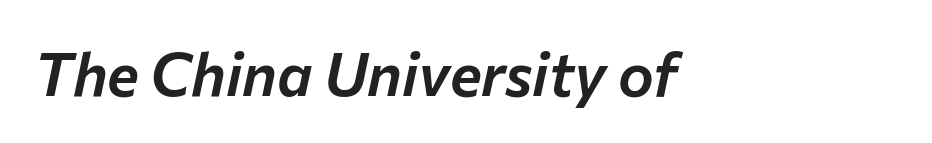
Every character sits at an angle, as italics do. Glyph-to-glyph distance matches everyday printed text. You could not count columns in this text — the font is proportionally spaced. A bare baseline throughout the passage.
